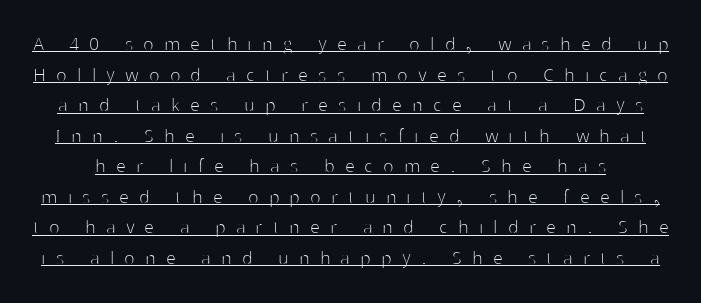
{"italic": "no", "bold": "no", "underline": "yes", "line_spacing": "normal", "line_spacing_ratio": 1.39, "letter_spacing": "wide", "letter_spacing_em": 0.47, "glyph_px": 22}
